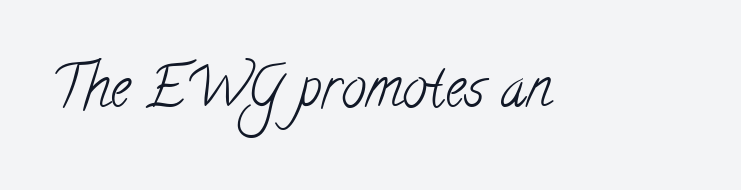
Default kerning and tracking; the words read as compact shapes. Think of a printed novel: that variable character pitch is what you see here. Nothing heavy about these letters — not bold at all. This sample uses a serif face. Bare-footed words on every line.
